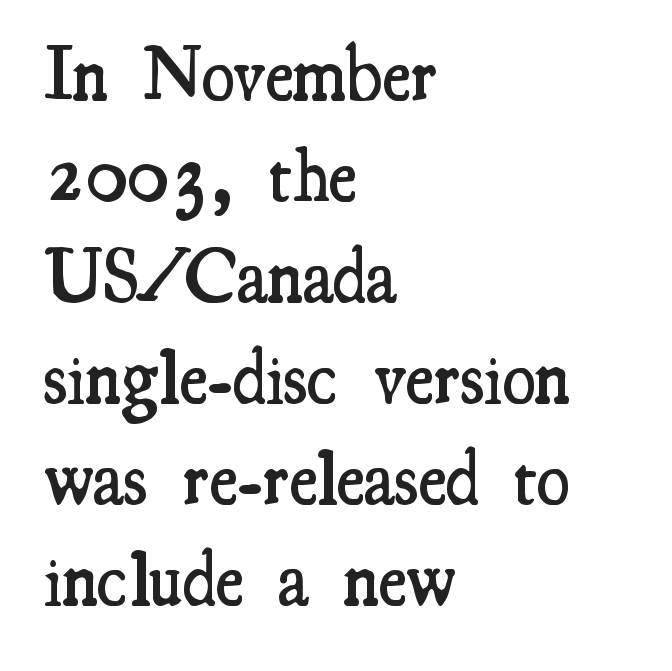
The image shows 76 px semibold, condensed serif type, upright; set left-aligned, normal line spacing (1.33x), normal letter spacing, not underlined; medium stroke contrast and a small x-height.
